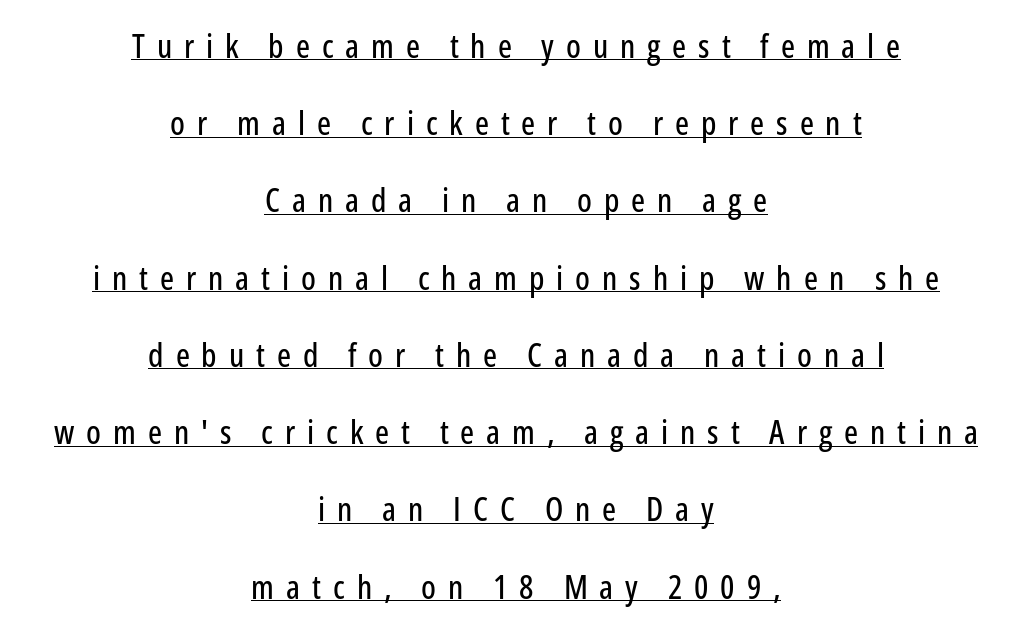
The image shows 33 px condensed sans-serif type, upright; set centered, loose line spacing (2.34x), unusually wide letter spacing (+0.36 em), underlined; low stroke contrast and a medium x-height.
